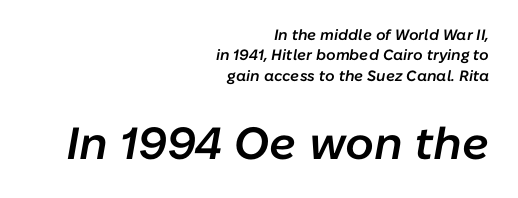
The image shows 45 px semibold type, italic (leaning right); set right-aligned, normal line spacing (1.36x), normal letter spacing, not underlined; the second (bottom) block is 3.0x larger; low stroke contrast and a medium x-height.
